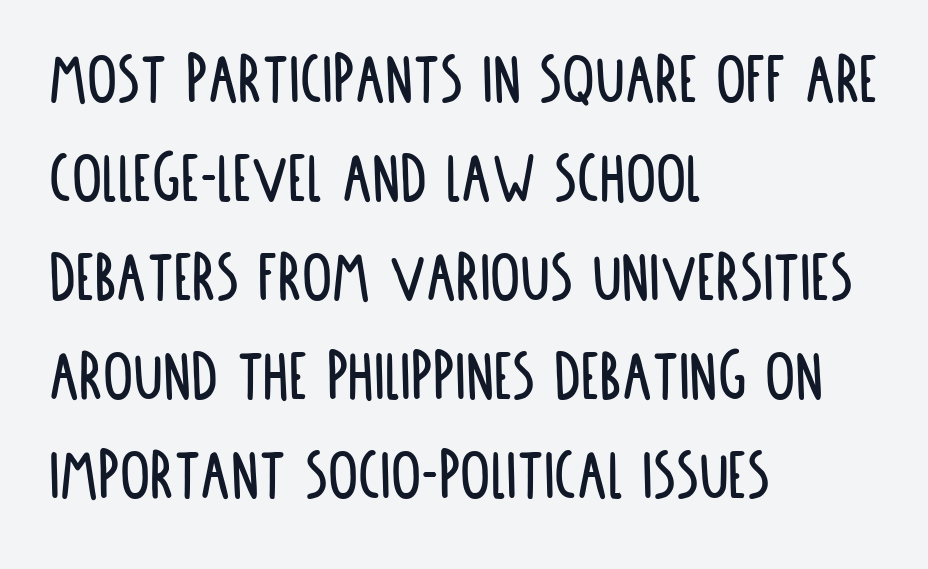
Q: Is the text italic (slanted)? A: No, it is upright.
Q: Is the typeface a serif or a sans-serif typeface? A: Sans-serif.
Q: Is the text underlined? A: No.
Q: How is the paragraph aligned? A: Left-aligned.
Q: Is the spacing between letters normal or unusually wide? A: Normal.
Q: Is the spacing between lines tight, normal or loose? A: Normal.
Q: Width (condensed, normal, or wide)? A: Condensed.
Q: Stroke contrast? A: Low.
Q: x-height? A: Large.
Q: Monospaced? A: No.
